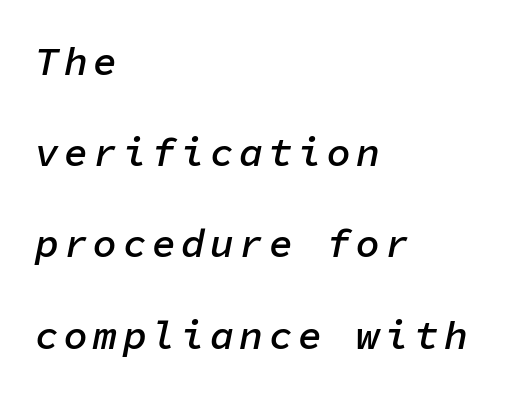
Notice how the passage keeps a crisp vertical edge on the left only. Semibold letterforms, between regular and bold. Emphasis-style slanted type is in use. The face used here is monospaced, like something from a code editor. The gap between lines stays unmarked. The leading is generous, giving the passage an open texture.
